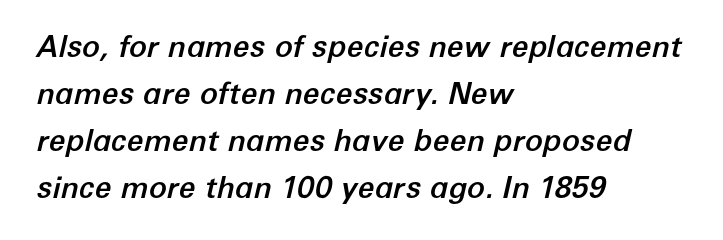
The image shows 30 px text type, italic (leaning right); set left-aligned, normal line spacing (1.57x), normal letter spacing, not underlined; low stroke contrast and a medium x-height.
